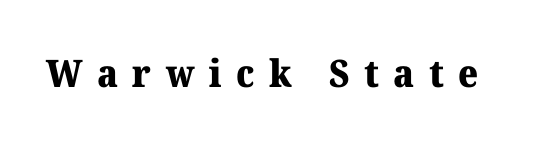
{"serif": "yes", "italic": "no", "bold": "yes", "weight": "heavy", "width": "normal", "stroke_contrast": "medium", "x_height": "medium", "monospaced": "no", "underline": "no", "letter_spacing": "wide", "letter_spacing_em": 0.38, "glyph_px": 38}
